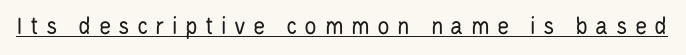
The image shows 26 px text type, upright; set unusually wide letter spacing (+0.28 em), underlined.
